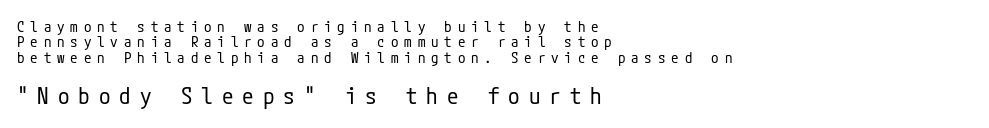
Honestly, there is no underline to notice here at all. Is there any slant? The stems are plumb. Words appear elongated and porous because spacing is wide. The lower block of text is set noticeably larger than the block above it. Caption: multi-line text, flush left, ragged right.
